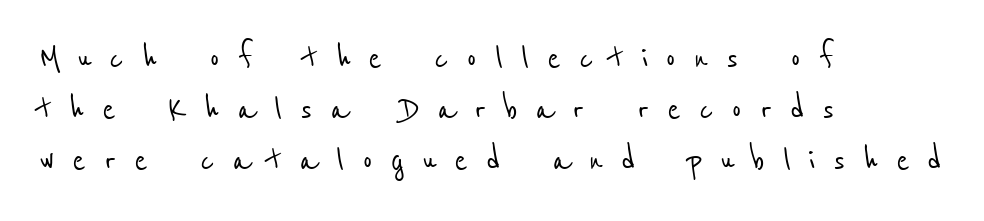
Does the type have serifs? No, each stem ends abruptly. One-word summary of the alignment: left. Anything drawn beneath the words? Only blank space. Proportional: the letters do not fall into vertical columns. Each new line begins a customary step beneath the previous one.
